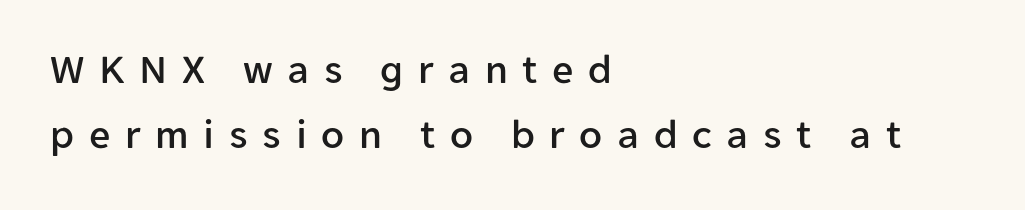
Q: Is the text italic (slanted)? A: No, it is upright.
Q: Is the typeface a serif or a sans-serif typeface? A: Sans-serif.
Q: Is the text underlined? A: No.
Q: How is the paragraph aligned? A: Left-aligned.
Q: Is the spacing between letters normal or unusually wide? A: Unusually wide.
Q: Is the spacing between lines tight, normal or loose? A: Normal.
Q: Width (condensed, normal, or wide)? A: Normal.
Q: Stroke contrast? A: Low.
Q: x-height? A: Medium.
Q: Monospaced? A: No.
